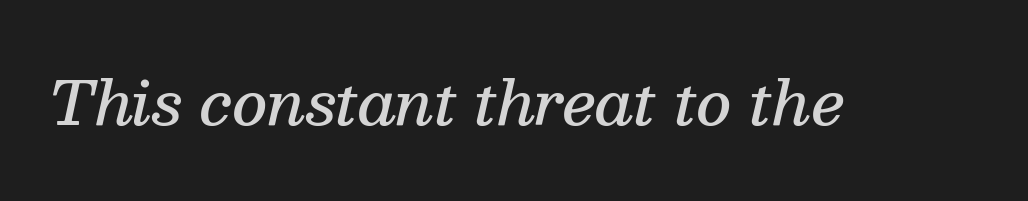
Q: Is the text bold? A: Semi-bold.
Q: Is the text italic (slanted)? A: Yes, it leans right by about 13 degrees.
Q: Is the typeface a serif or a sans-serif typeface? A: Serif.
Q: Is the text underlined? A: No.
Q: Is the spacing between letters normal or unusually wide? A: Normal.
Q: Width (condensed, normal, or wide)? A: Normal.
Q: Stroke contrast? A: Medium.
Q: x-height? A: Medium.
Q: Monospaced? A: No.
